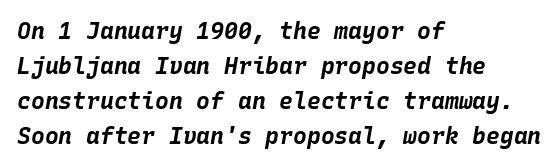
Successive baselines arrive at the customary interval. You can tell it's italic because the verticals aren't actually vertical. The specimen omits any rule beneath the text block's lines. Strokes here are thick enough to call this a true bold.
